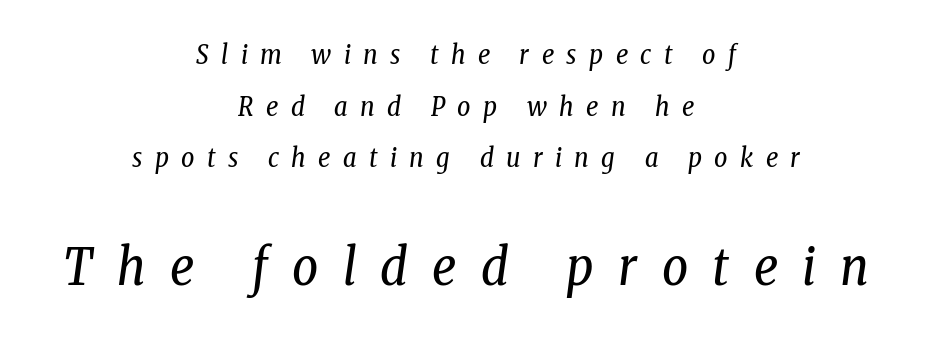
The image shows 51 px regular-weight, condensed serif type, italic (leaning right); set centered, loose line spacing (1.99x), unusually wide letter spacing (+0.48 em), not underlined; the second (bottom) block is 1.96x larger; low stroke contrast and a medium x-height.
